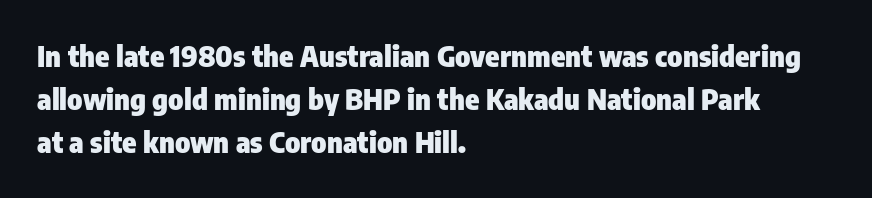
Q: Is the text bold? A: Yes.
Q: Is the text italic (slanted)? A: No, it is upright.
Q: Is the typeface a serif or a sans-serif typeface? A: Sans-serif.
Q: Is the text underlined? A: No.
Q: How is the paragraph aligned? A: Left-aligned.
Q: Is the spacing between letters normal or unusually wide? A: Normal.
Q: Is the spacing between lines tight, normal or loose? A: Normal.
Q: Width (condensed, normal, or wide)? A: Condensed.
Q: Stroke contrast? A: Low.
Q: x-height? A: Medium.
Q: Monospaced? A: No.
